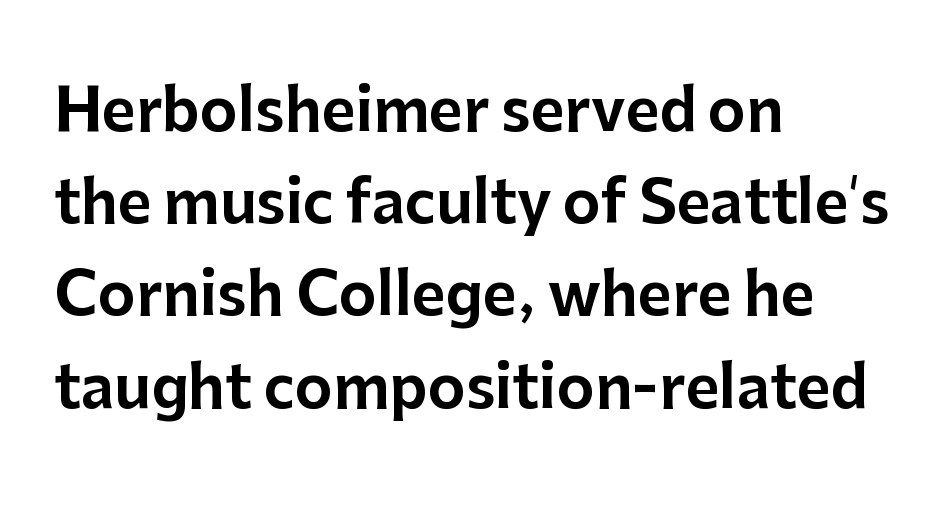
The image shows 58 px sans-serif type, upright; set left-aligned, normal line spacing (1.59x), normal letter spacing, not underlined; low stroke contrast and a medium x-height.
